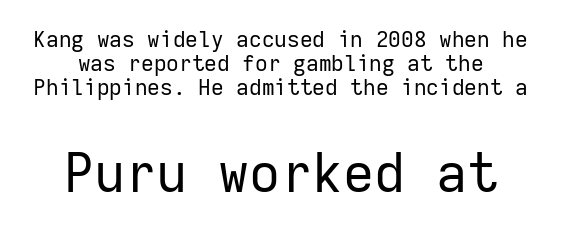
The image shows 54 px regular-weight sans-serif type, upright, monospaced; set tight line spacing (1.08x), normal letter spacing, not underlined; the second (bottom) block is 2.45x larger; low stroke contrast and a medium x-height.
